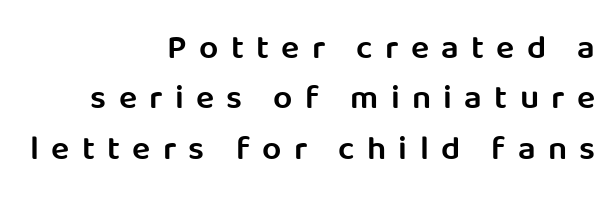
{"serif": "no", "italic": "no", "bold": "semi", "weight": "semibold", "width": "normal", "stroke_contrast": "low", "x_height": "large", "monospaced": "no", "underline": "no", "align": "right", "line_spacing": "normal", "line_spacing_ratio": 1.48, "letter_spacing": "wide", "letter_spacing_em": 0.36, "glyph_px": 34}
